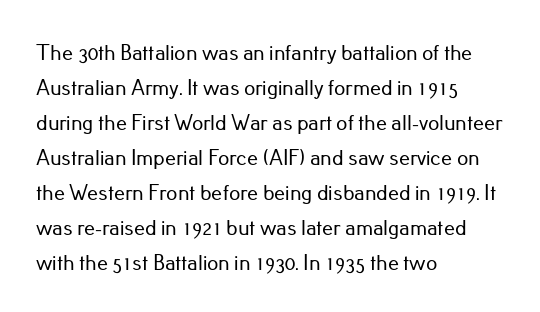
The image shows 22 px text type, upright; set left-aligned, normal line spacing (1.59x), normal letter spacing, not underlined.
